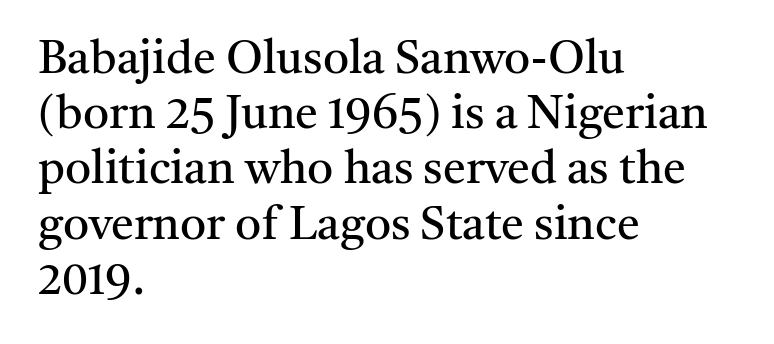
Q: Is the text bold? A: No.
Q: Is the text italic (slanted)? A: No, it is upright.
Q: Is the typeface a serif or a sans-serif typeface? A: Serif.
Q: Is the text underlined? A: No.
Q: How is the paragraph aligned? A: Left-aligned.
Q: Is the spacing between letters normal or unusually wide? A: Normal.
Q: Width (condensed, normal, or wide)? A: Normal.
Q: Stroke contrast? A: Medium.
Q: x-height? A: Medium.
Q: Monospaced? A: No.
